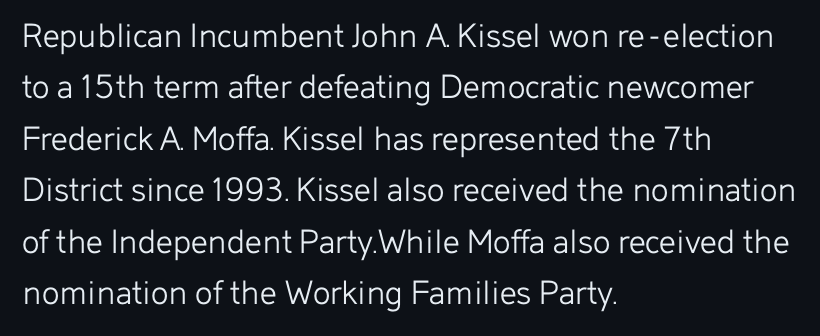
Q: Is the text bold? A: No.
Q: Is the text italic (slanted)? A: No, it is upright.
Q: Is the typeface a serif or a sans-serif typeface? A: Sans-serif.
Q: Is the text underlined? A: No.
Q: How is the paragraph aligned? A: Left-aligned.
Q: Is the spacing between letters normal or unusually wide? A: Normal.
Q: Is the spacing between lines tight, normal or loose? A: Normal.
Q: Width (condensed, normal, or wide)? A: Normal.
Q: Stroke contrast? A: Low.
Q: x-height? A: Medium.
Q: Monospaced? A: No.
